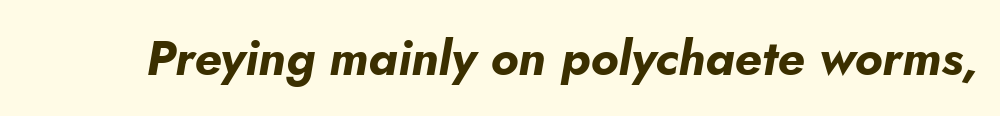
Chunky letters — that's bold for sure. Inter-character spacing is left at the font's built-in metrics. The glyphs look as if they've been sheared to an angle. Clear beneath every line of the passage. These lines are rendered in a variable-pitch font.
